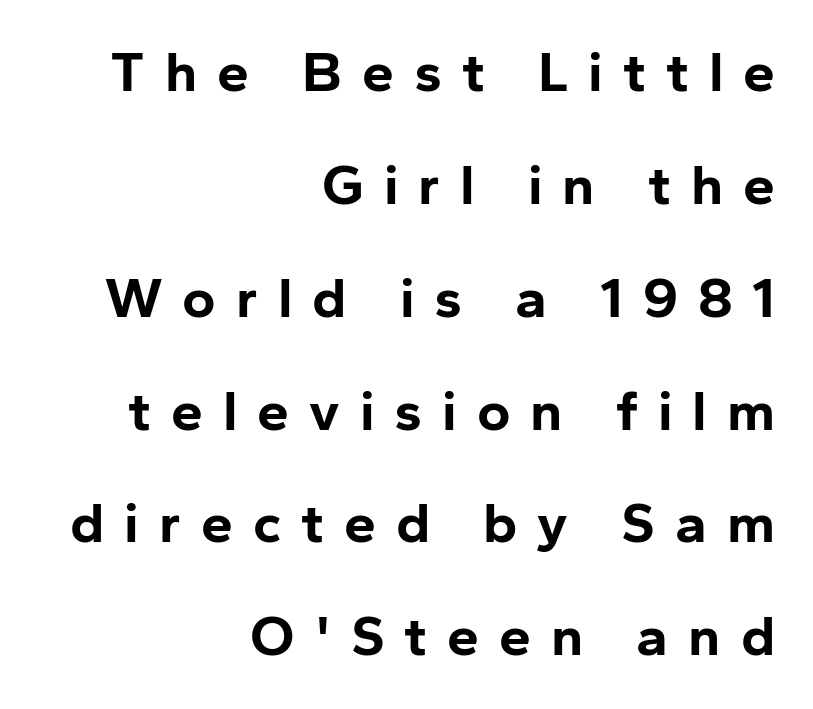
Q: Is the text bold? A: Yes.
Q: Is the text italic (slanted)? A: No, it is upright.
Q: Is the typeface a serif or a sans-serif typeface? A: Sans-serif.
Q: Is the text underlined? A: No.
Q: How is the paragraph aligned? A: Right-aligned.
Q: Is the spacing between letters normal or unusually wide? A: Unusually wide.
Q: Is the spacing between lines tight, normal or loose? A: Loose.
Q: Width (condensed, normal, or wide)? A: Normal.
Q: Stroke contrast? A: Low.
Q: x-height? A: Medium.
Q: Monospaced? A: No.
